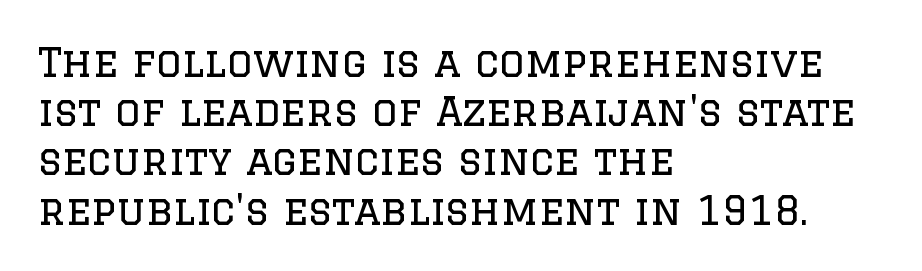
{"serif": "yes", "italic": "no", "bold": "no", "weight": "regular", "width": "normal", "stroke_contrast": "low", "x_height": "large", "monospaced": "no", "underline": "no", "align": "left", "line_spacing_ratio": 1.23, "letter_spacing": "normal", "letter_spacing_em": 0.0, "glyph_px": 40}
